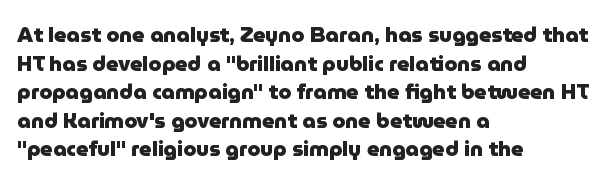
Notice how descenders clear the ascenders below comfortably — that's standard leading. Clear beneath every line of the passage. These lines are set flush left with a ragged right edge. The type sits square on the baseline with zero lean. Each word holds together tightly as a unit, with standard inter-letter gaps.
